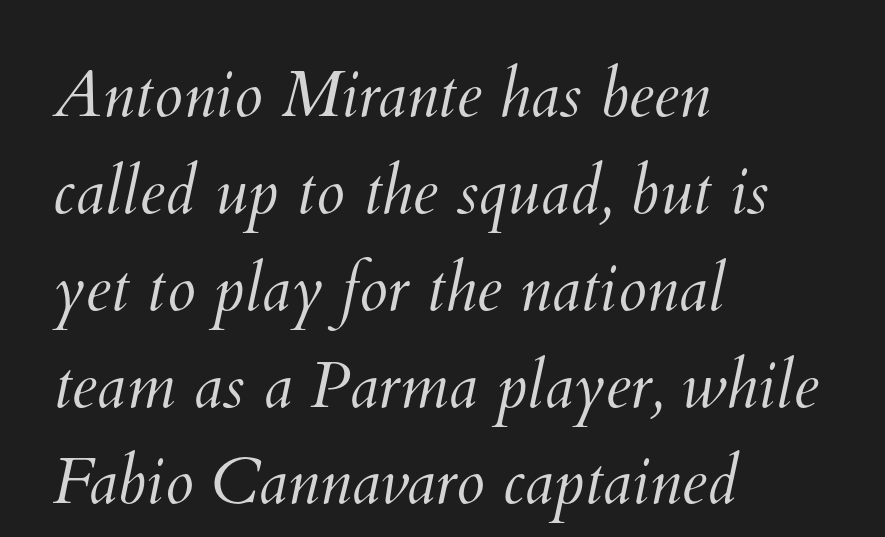
Q: Is the text bold? A: No.
Q: Is the text underlined? A: No.
Q: How is the paragraph aligned? A: Left-aligned.
Q: Is the spacing between letters normal or unusually wide? A: Normal.
Q: Is the spacing between lines tight, normal or loose? A: Normal.
Q: Width (condensed, normal, or wide)? A: Normal.
Q: Stroke contrast? A: Medium.
Q: x-height? A: Small.
Q: Monospaced? A: No.
